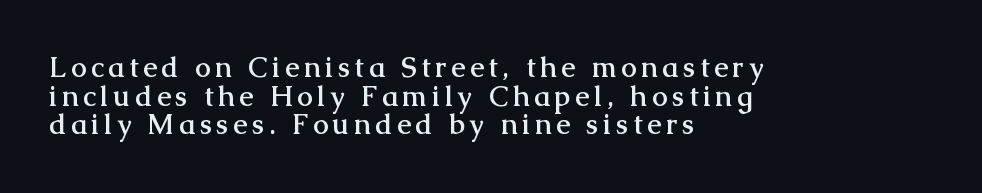
{"serif": "yes", "italic": "no", "bold": "yes", "weight": "semibold", "width": "normal", "stroke_contrast": "medium", "x_height": "medium", "monospaced": "no", "underline": "no", "align": "left", "line_spacing": "tight", "line_spacing_ratio": 1.02, "glyph_px": 28}
